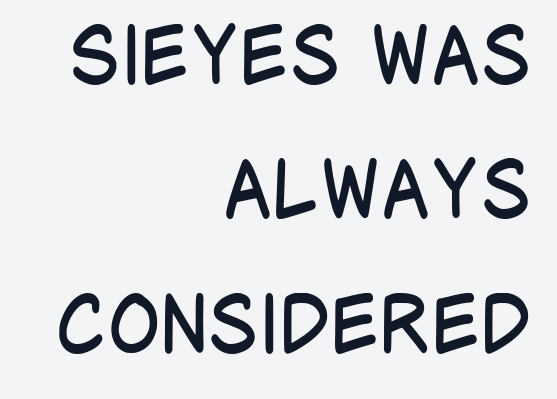
{"serif": "no", "italic": "no", "bold": "no", "weight": "regular", "width": "condensed", "stroke_contrast": "low", "x_height": "large", "monospaced": "no", "underline": "no", "align": "right", "line_spacing": "normal", "line_spacing_ratio": 1.7, "letter_spacing": "normal", "letter_spacing_em": 0.0, "glyph_px": 79}
